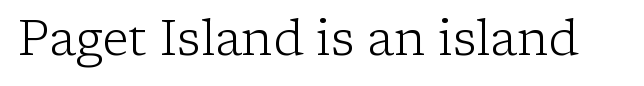
Decoration check: the copy has no underline. No italicization has been applied; the sample stays upright. Default kerning and tracking; the words read as compact shapes. The weight tops out at a normal text grade. Does the type have serifs? Yes, each stem ends in a small foot.
